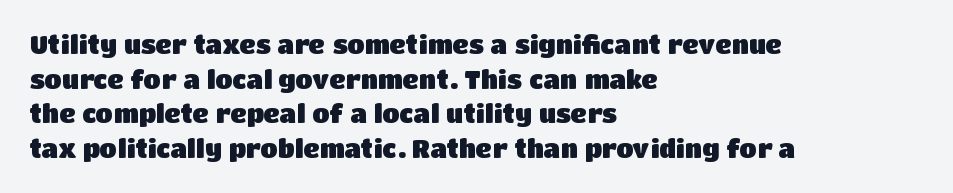
The type sits square on the baseline with zero lean. Summary of weight: heavy, a full bold. Rule under the text: the space is simply empty. Is the letter spacing exaggerated? No — it looks like the ordinary default.
